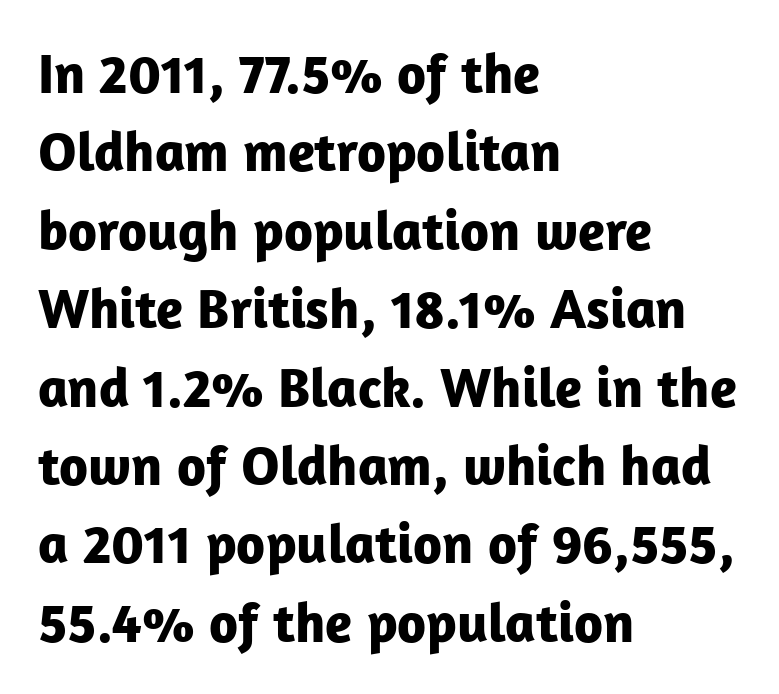
Q: Is the text bold? A: Yes.
Q: Is the text italic (slanted)? A: No, it is upright.
Q: Is the typeface a serif or a sans-serif typeface? A: Sans-serif.
Q: Is the text underlined? A: No.
Q: How is the paragraph aligned? A: Left-aligned.
Q: Is the spacing between letters normal or unusually wide? A: Normal.
Q: Is the spacing between lines tight, normal or loose? A: Normal.
Q: Width (condensed, normal, or wide)? A: Normal.
Q: Stroke contrast? A: Low.
Q: x-height? A: Medium.
Q: Monospaced? A: No.
